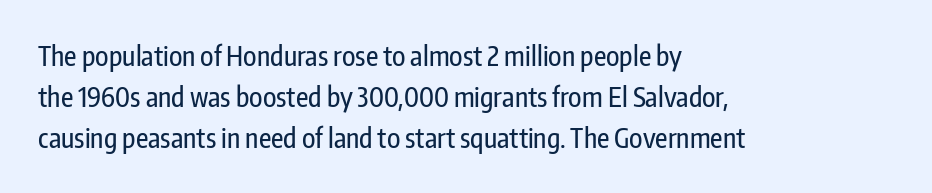
{"italic": "no", "underline": "no", "align": "left", "line_spacing": "normal", "line_spacing_ratio": 1.52, "letter_spacing": "normal", "letter_spacing_em": 0.0, "glyph_px": 27}
